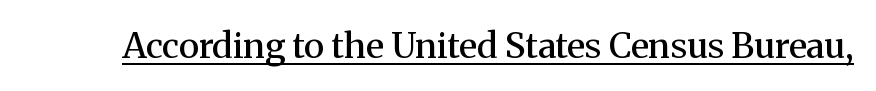
{"serif": "yes", "italic": "no", "bold": "semi", "weight": "semibold", "width": "normal", "stroke_contrast": "medium", "x_height": "medium", "monospaced": "no", "underline": "yes", "letter_spacing": "normal", "letter_spacing_em": 0.0, "glyph_px": 35}
